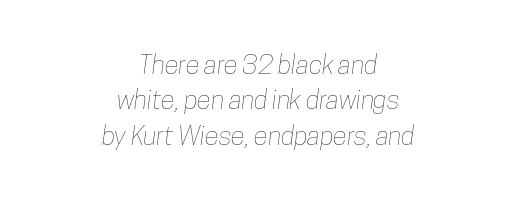
Decoration check: the copy has no underline. Is there much room between lines? A standard amount, neither cramped nor airy. Characters follow at the spacing the type designer built in. The lines in this sample share a center point and differ in where they start and stop.
